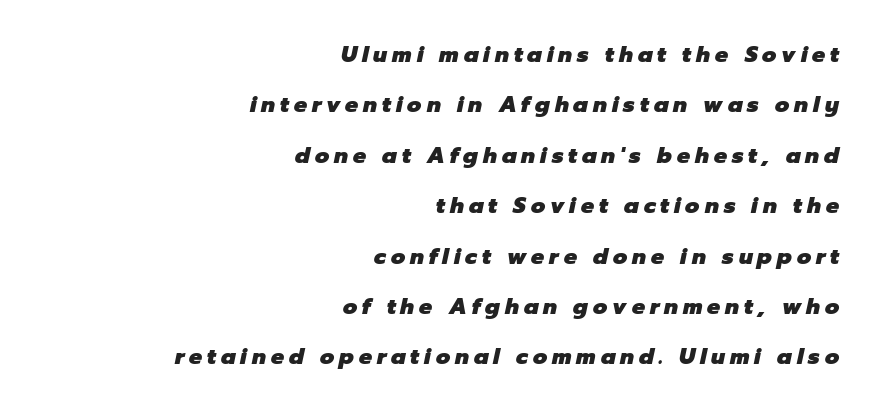
{"italic": "yes", "lean": "right", "slant_degrees": 12, "bold": "yes", "underline": "no", "align": "right", "line_spacing": "loose", "line_spacing_ratio": 2.29, "letter_spacing": "wide", "letter_spacing_em": 0.22, "glyph_px": 22}
